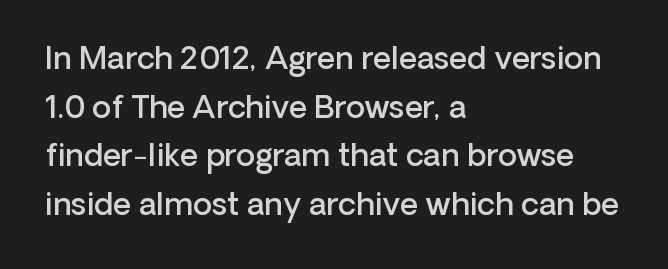
The image shows 31 px semibold sans-serif type, upright; set left-aligned, normal line spacing (1.57x), normal letter spacing, not underlined; low stroke contrast and a medium x-height.
